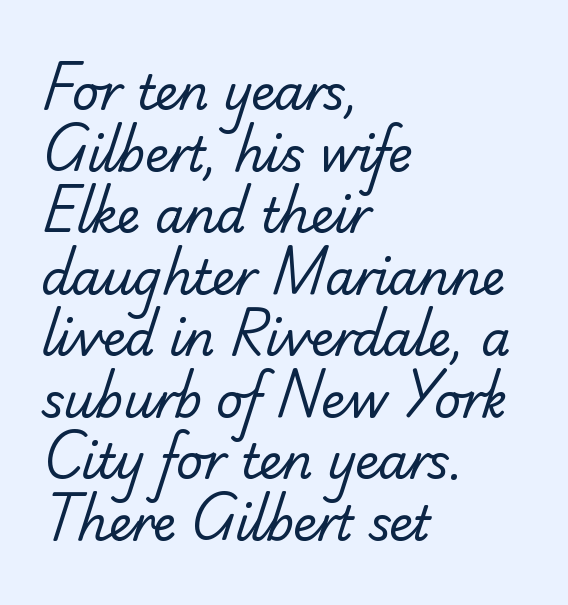
The image shows 47 px regular-weight sans-serif type; set left-aligned, normal line spacing (1.31x), normal letter spacing, not underlined; low stroke contrast and a small x-height.
